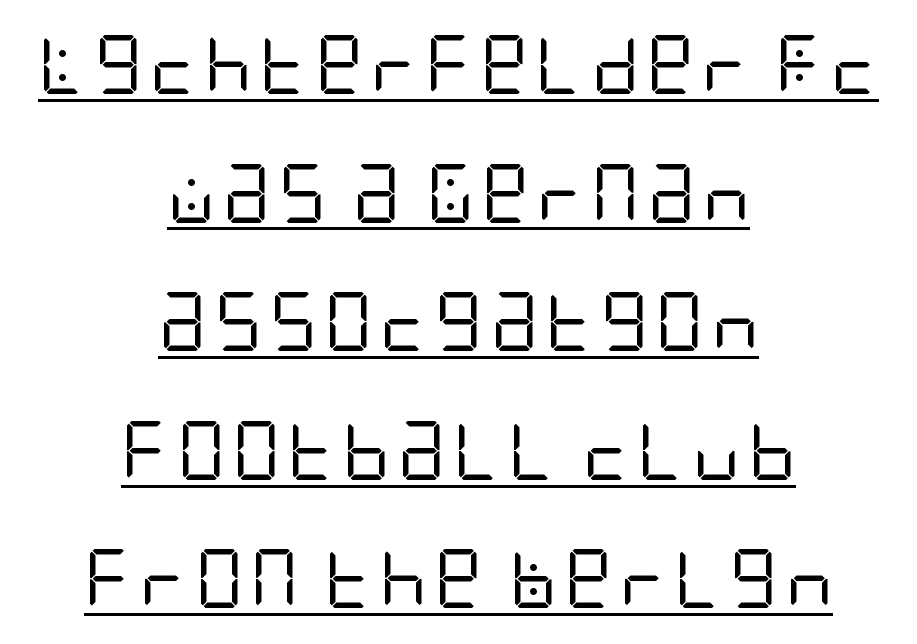
The image shows 59 px regular-weight, condensed sans-serif type, upright; set centered, loose line spacing (2.18x), underlined; low stroke contrast and a large x-height.
